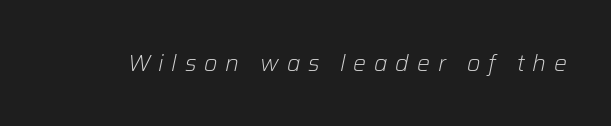
Weight: not bold — regular or lighter. The gap between lines stays unmarked. The letters are spread apart with noticeably loose tracking. Slanted lettering throughout.
